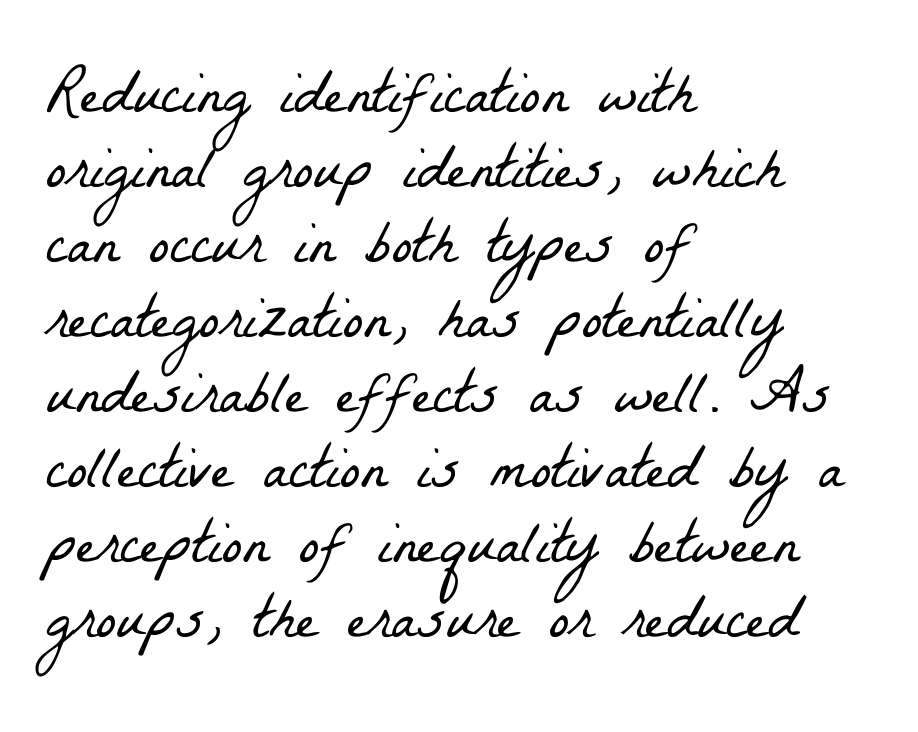
{"serif": "yes", "bold": "no", "weight": "light", "width": "condensed", "stroke_contrast": "low", "x_height": "medium", "monospaced": "no", "underline": "no", "align": "left", "line_spacing_ratio": 1.23, "letter_spacing": "normal", "letter_spacing_em": 0.0, "glyph_px": 61}
